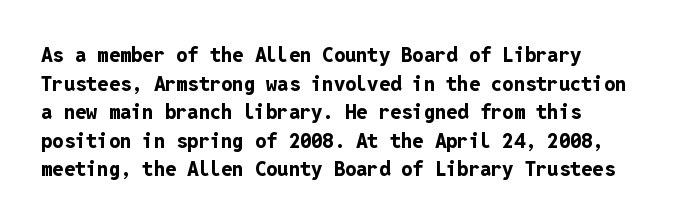
This sample uses an upright cut, with every glyph sitting square on the baseline. Only glyphs here, with clear space below each row. Visually the block forms a straight wall on the left and a jagged coastline on the right. Its strokes are broad and dark, the hallmark of bold type. This block has exactly the height ordinary leading produces. The passage shown has conventional tracking throughout.
